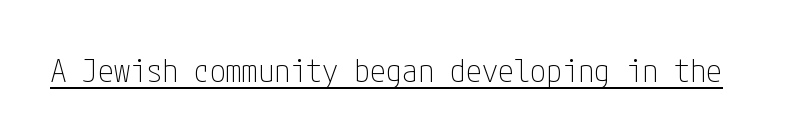
The image shows 32 px thin, condensed sans-serif type, upright; set normal letter spacing, underlined; low stroke contrast and a medium x-height.
